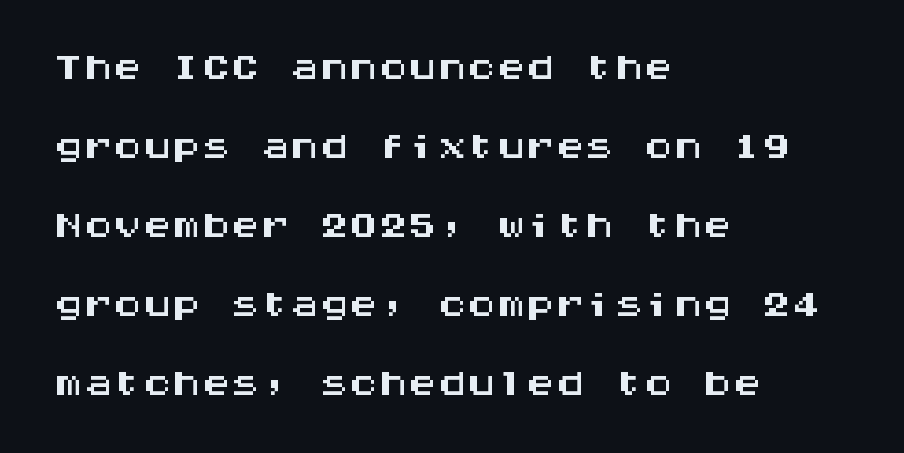
Q: Is the text italic (slanted)? A: No, it is upright.
Q: Is the typeface a serif or a sans-serif typeface? A: Sans-serif.
Q: Is the text underlined? A: No.
Q: How is the paragraph aligned? A: Left-aligned.
Q: Is the spacing between letters normal or unusually wide? A: Normal.
Q: Is the spacing between lines tight, normal or loose? A: Normal.
Q: Width (condensed, normal, or wide)? A: Wide.
Q: Stroke contrast? A: Medium.
Q: x-height? A: Large.
Q: Monospaced? A: Yes.
